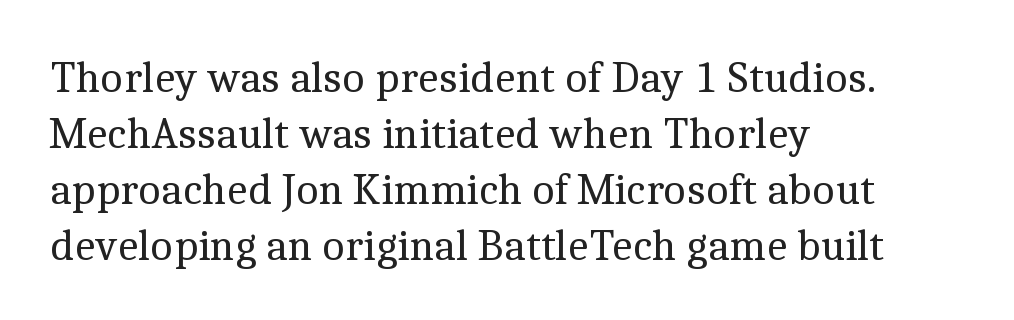
{"serif": "yes", "italic": "no", "bold": "no", "weight": "regular", "width": "normal", "x_height": "medium", "monospaced": "no", "underline": "no", "align": "left", "line_spacing": "normal", "line_spacing_ratio": 1.27, "letter_spacing": "normal", "letter_spacing_em": 0.0, "glyph_px": 44}
